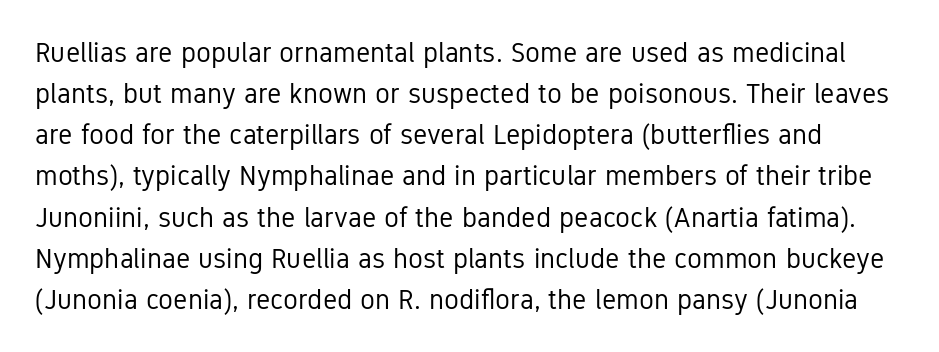
The image shows 28 px regular-weight, condensed sans-serif type, upright; set normal line spacing (1.47x), normal letter spacing, not underlined; low stroke contrast and a medium x-height.
